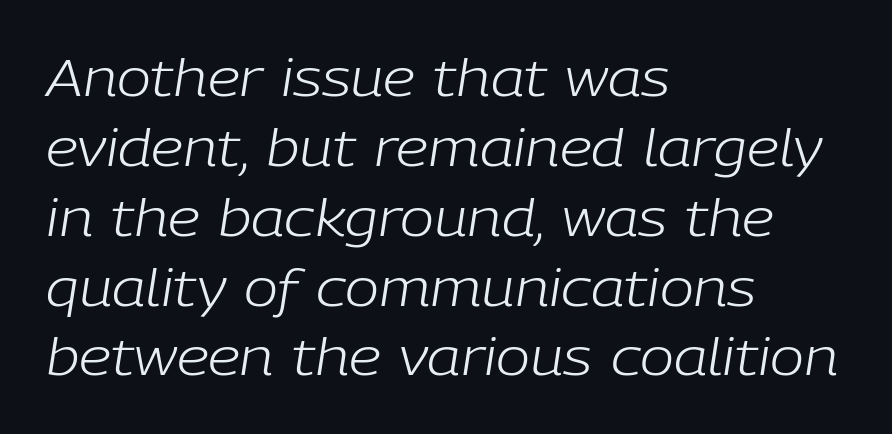
Q: Is the text bold? A: No.
Q: Is the text italic (slanted)? A: Yes, it leans right by about 9 degrees.
Q: Is the text underlined? A: No.
Q: How is the paragraph aligned? A: Left-aligned.
Q: Is the spacing between letters normal or unusually wide? A: Normal.
Q: Is the spacing between lines tight, normal or loose? A: Normal.
Q: Width (condensed, normal, or wide)? A: Normal.
Q: Stroke contrast? A: Low.
Q: x-height? A: Medium.
Q: Monospaced? A: No.
